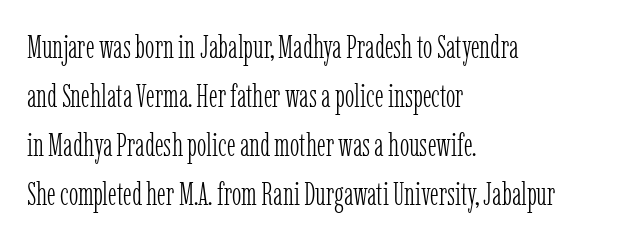
{"serif": "yes", "italic": "no", "bold": "no", "weight": "light", "width": "condensed", "stroke_contrast": "low", "x_height": "medium", "monospaced": "no", "underline": "no", "align": "left", "line_spacing": "normal", "line_spacing_ratio": 1.53, "letter_spacing": "normal", "letter_spacing_em": 0.0, "glyph_px": 32}
